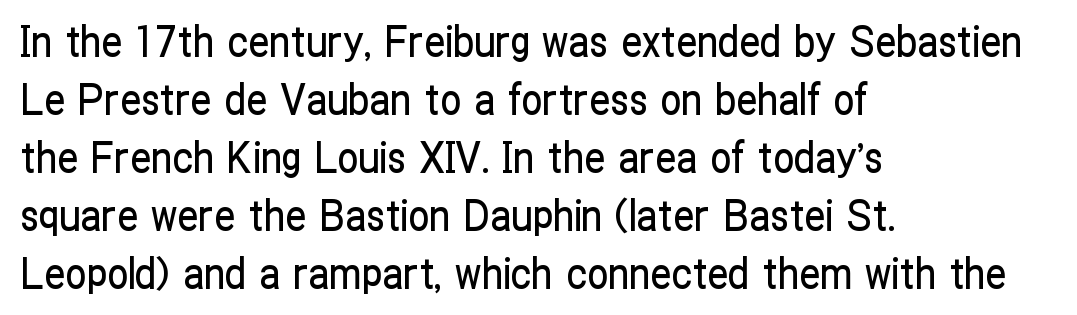
{"serif": "no", "italic": "no", "width": "condensed", "stroke_contrast": "low", "x_height": "medium", "monospaced": "no", "underline": "no", "align": "left", "line_spacing": "normal", "line_spacing_ratio": 1.38, "letter_spacing": "normal", "letter_spacing_em": 0.0, "glyph_px": 42}
